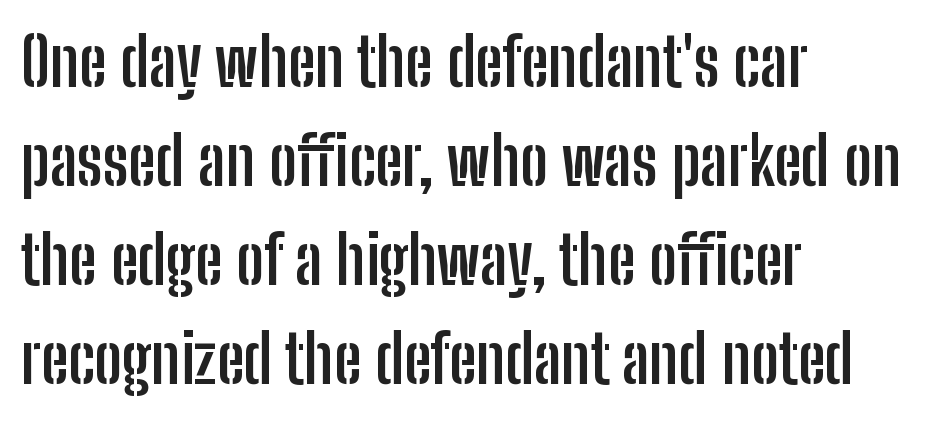
Is this a sans? Yes — the strokes have no serifs. Check under the words: just untouched page. Notice how descenders clear the ascenders below comfortably — that's standard leading. The letters advance in unequal steps, a hallmark of proportional type.
